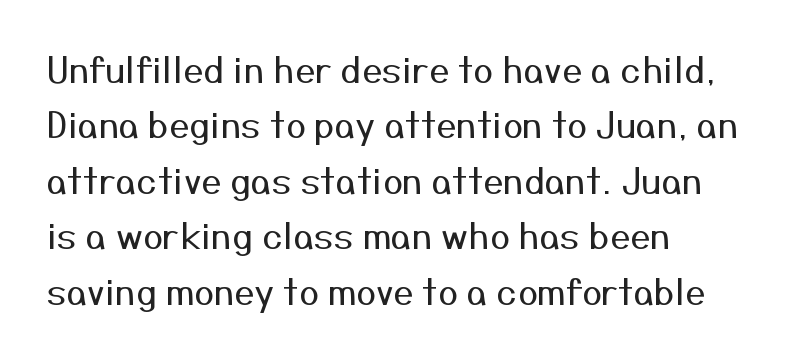
{"serif": "no", "italic": "no", "bold": "no", "weight": "regular", "width": "normal", "stroke_contrast": "medium", "x_height": "medium", "monospaced": "no", "underline": "no", "align": "left", "line_spacing": "normal", "line_spacing_ratio": 1.54, "letter_spacing": "normal", "letter_spacing_em": 0.0, "glyph_px": 36}
